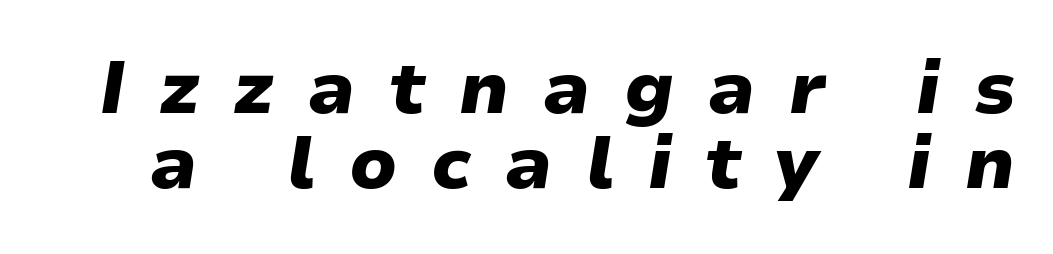
The string is rendered with underlining switched off. The rendering applies a slant to the glyphs. The letters advance in unequal steps, a hallmark of proportional type. A full-strength bold gives these letters their thick strokes. Here the glyphs are tracked loosely, breaking word shapes into spaced letters. In terms of leading, this rendering errs on the cramped side.
